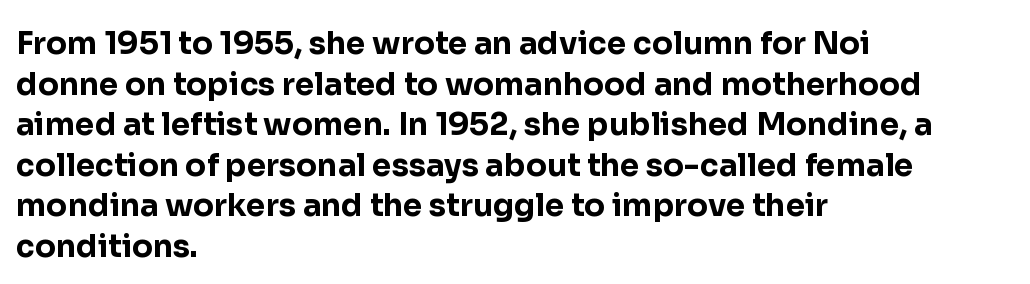
The face used here is proportionally spaced, like ordinary book or web type. Typesetter's note: full bold, strokes at maximum text heaviness. This is the regular roman posture of the typeface. The lines in this sample share a left origin and differ only in where they stop.
